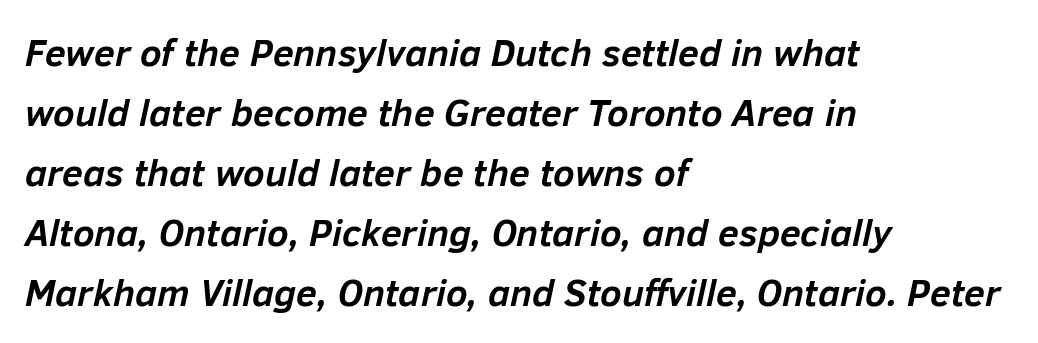
The image shows 38 px semibold type, italic (leaning right); set left-aligned, normal line spacing (1.58x), normal letter spacing, not underlined; low stroke contrast and a medium x-height.
